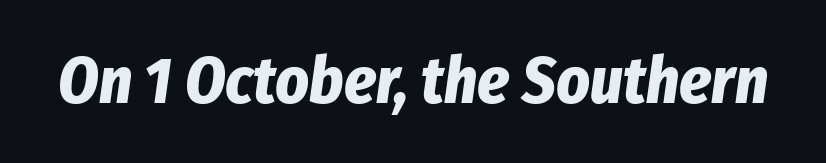
The image shows 65 px bold, condensed type, italic (leaning right); set normal letter spacing, not underlined; low stroke contrast and a medium x-height.
